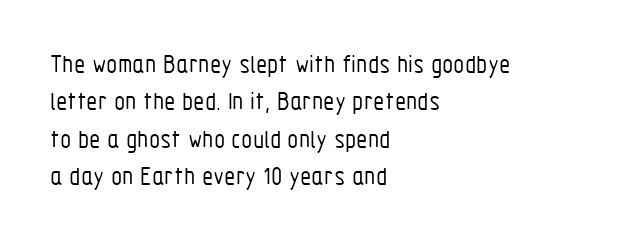
{"italic": "no", "bold": "no", "underline": "no", "align": "left", "line_spacing": "normal", "line_spacing_ratio": 1.44, "letter_spacing": "normal", "letter_spacing_em": 0.0, "glyph_px": 26}
